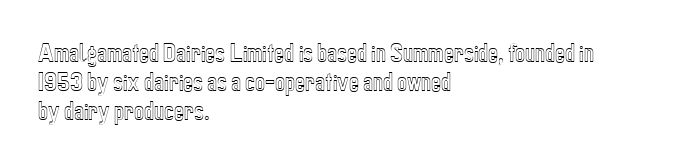
Q: Is the text italic (slanted)? A: No, it is upright.
Q: Is the text underlined? A: No.
Q: How is the paragraph aligned? A: Left-aligned.
Q: Is the spacing between letters normal or unusually wide? A: Normal.
Q: Is the spacing between lines tight, normal or loose? A: Normal.
